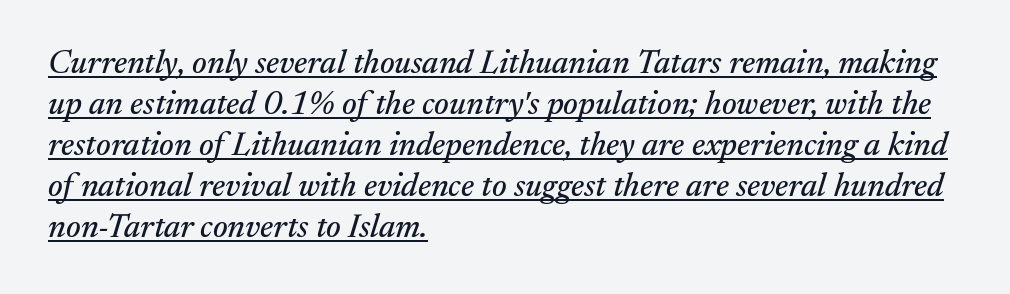
Q: Is the text italic (slanted)? A: Yes, it leans right by about 17 degrees.
Q: Is the typeface a serif or a sans-serif typeface? A: Serif.
Q: Is the text underlined? A: Yes.
Q: How is the paragraph aligned? A: Left-aligned.
Q: Is the spacing between letters normal or unusually wide? A: Normal.
Q: Width (condensed, normal, or wide)? A: Normal.
Q: Stroke contrast? A: Medium.
Q: x-height? A: Medium.
Q: Monospaced? A: No.
